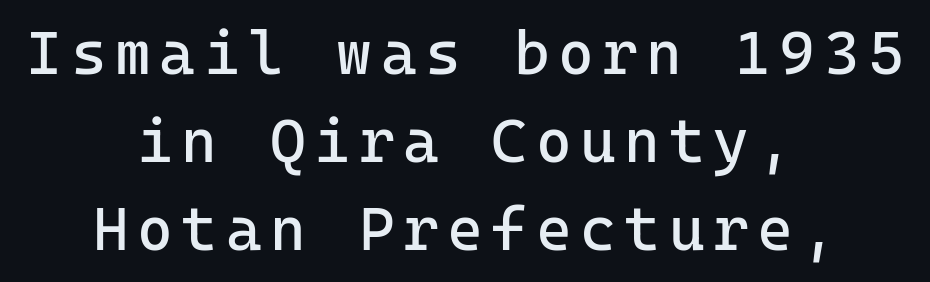
Think of a typewriter: that constant character pitch is what you see here. Leading matches the norm, producing a regular column. This is roman type, the default non-slanted kind. The passage shown is not bold in any degree. Caption: multi-line text, centered on the measure.
